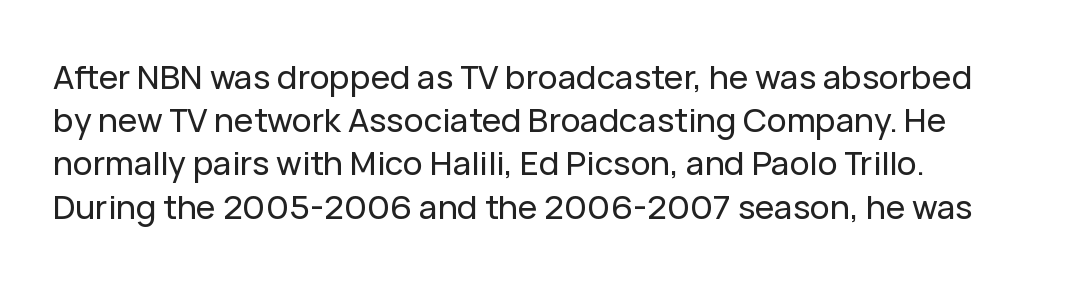
The image shows 33 px sans-serif type, upright; set normal line spacing (1.31x), normal letter spacing, not underlined; low stroke contrast and a medium x-height.
